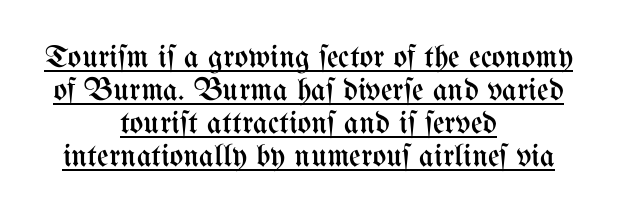
Q: Is the text bold? A: No.
Q: Is the text italic (slanted)? A: No, it is upright.
Q: Is the text underlined? A: Yes.
Q: How is the paragraph aligned? A: Centered.
Q: Is the spacing between letters normal or unusually wide? A: Normal.
Q: Is the spacing between lines tight, normal or loose? A: Tight.
Q: Width (condensed, normal, or wide)? A: Condensed.
Q: Stroke contrast? A: Medium.
Q: x-height? A: Medium.
Q: Monospaced? A: No.
